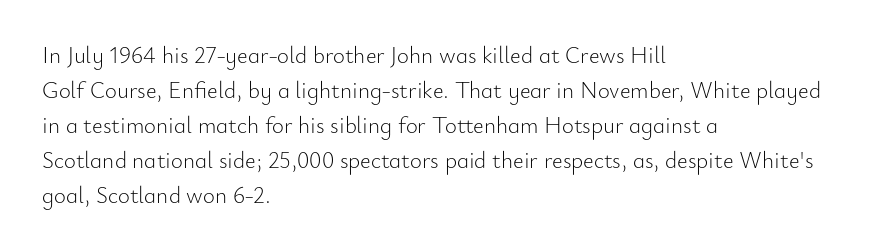
Weight: not bold — regular or lighter. The typesetter chose a ragged-right arrangement here. Each new line begins a customary step beneath the previous one. You could call the tracking neutral — neither tight nor loose. Only glyphs here, with clear space below each row. You can tell it's not italic because the verticals are truly vertical.
